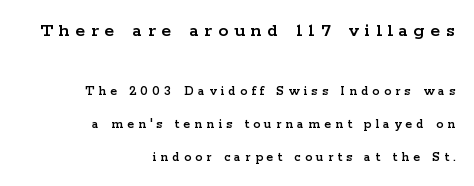
{"italic": "no", "underline": "no", "align": "right", "line_spacing": "loose", "line_spacing_ratio": 2.38, "letter_spacing": "wide", "letter_spacing_em": 0.3, "larger_block": "first", "size_ratio": 1.43, "glyph_px": 20}
